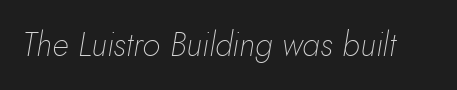
{"italic": "yes", "lean": "right", "slant_degrees": 10, "bold": "no", "weight": "thin", "width": "normal", "stroke_contrast": "low", "x_height": "small", "monospaced": "no", "underline": "no", "letter_spacing": "normal", "letter_spacing_em": 0.0, "glyph_px": 33}
